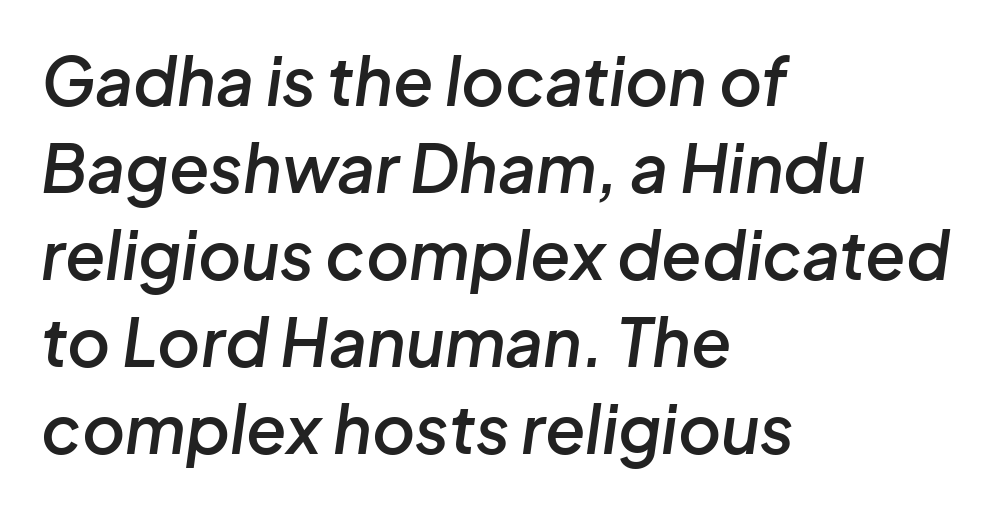
If you drew a ruler down the left edge, every line would touch it. The gap between lines stays unmarked. Quick note: interline space is typical. These lines are rendered in a variable-pitch font. How are the letters spaced? Ordinarily, with no added tracking. Yep, that's italic — everything's leaning.
